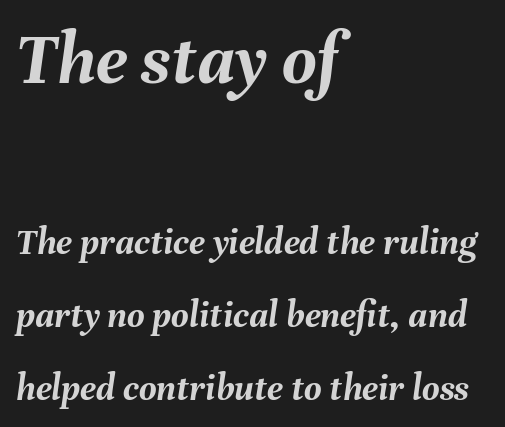
Q: Is the text bold? A: Yes.
Q: Is the text italic (slanted)? A: Yes, it leans right by about 8 degrees.
Q: Is the text underlined? A: No.
Q: How is the paragraph aligned? A: Left-aligned.
Q: Is the spacing between letters normal or unusually wide? A: Normal.
Q: Is the spacing between lines tight, normal or loose? A: Loose.
Q: Which block of text is set in a larger size, the first (top) or the second (bottom)? A: The first (top) one.
Q: Width (condensed, normal, or wide)? A: Normal.
Q: Stroke contrast? A: Medium.
Q: x-height? A: Medium.
Q: Monospaced? A: No.
